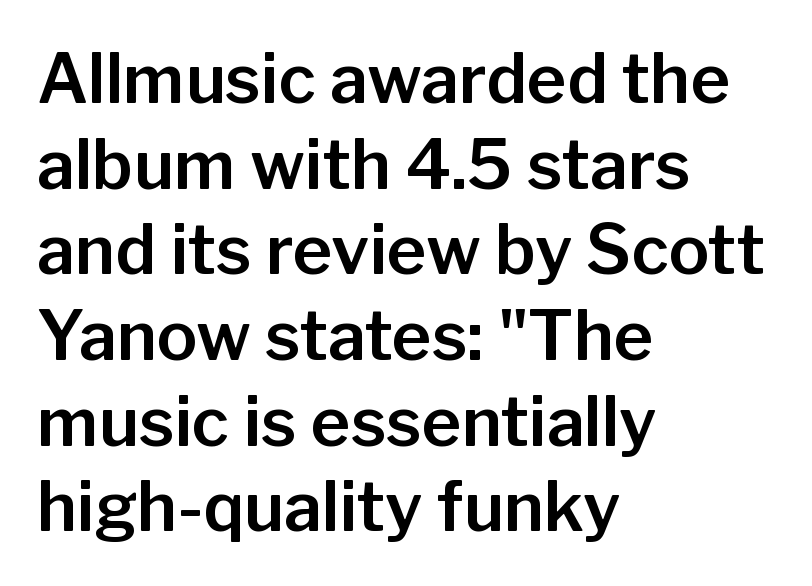
In terms of leading, this rendering sits right in the middle. This is the regular roman posture of the typeface. Look at the tracking — it's just the regular setting, nothing added. Rule under the text: the space is simply empty. Casual observation: everything's shoved over to the left.
